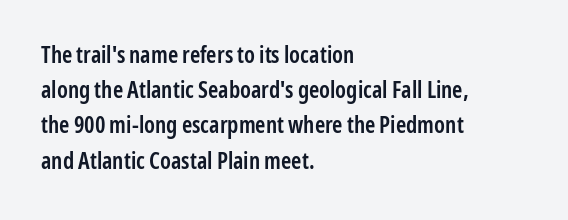
{"italic": "no", "bold": "semi", "underline": "no", "align": "left", "line_spacing": "normal", "line_spacing_ratio": 1.53, "letter_spacing": "normal", "letter_spacing_em": 0.0, "glyph_px": 23}
